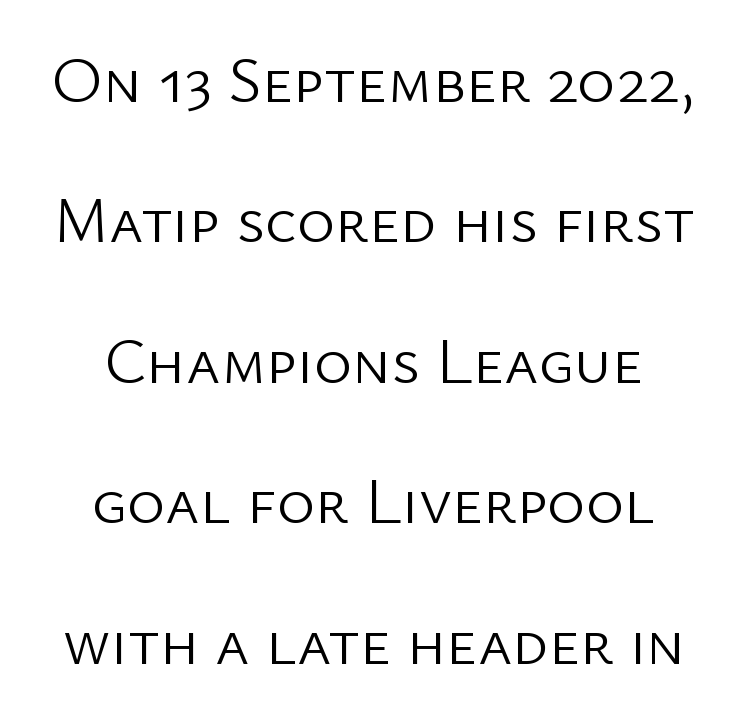
The image shows 65 px light sans-serif type, upright; set loose line spacing (2.16x), normal letter spacing, not underlined; low stroke contrast and a medium x-height.
